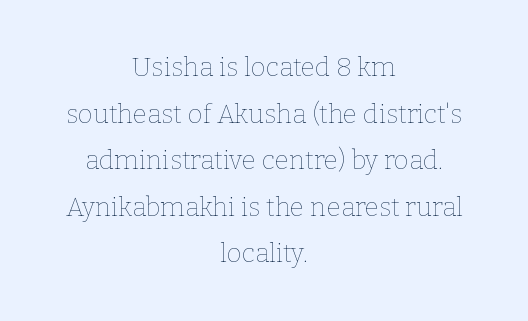
The image shows 26 px text type, upright; set centered, line spacing 1.79x, normal letter spacing, not underlined.
